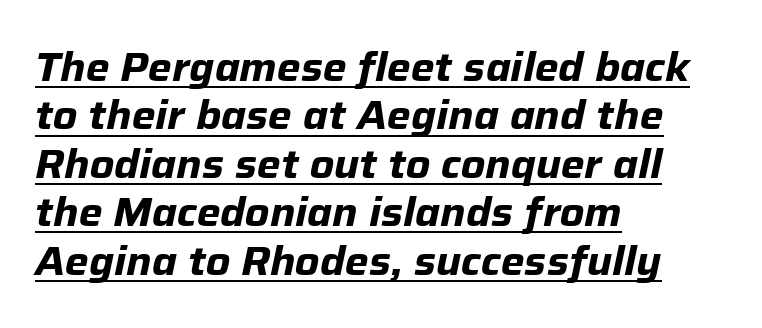
Q: Is the text bold? A: Yes.
Q: Is the text italic (slanted)? A: Yes, it leans right by about 12 degrees.
Q: Is the text underlined? A: Yes.
Q: How is the paragraph aligned? A: Left-aligned.
Q: Is the spacing between letters normal or unusually wide? A: Normal.
Q: Width (condensed, normal, or wide)? A: Normal.
Q: Stroke contrast? A: Low.
Q: x-height? A: Medium.
Q: Monospaced? A: No.
